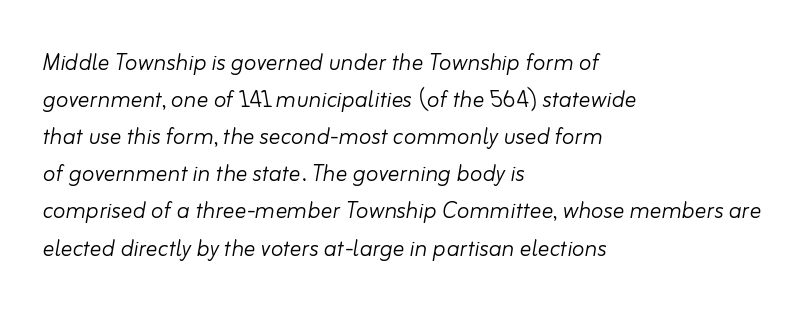
The image shows 29 px light type, italic (leaning right); set left-aligned, normal line spacing (1.28x), normal letter spacing, not underlined; low stroke contrast and a small x-height.
